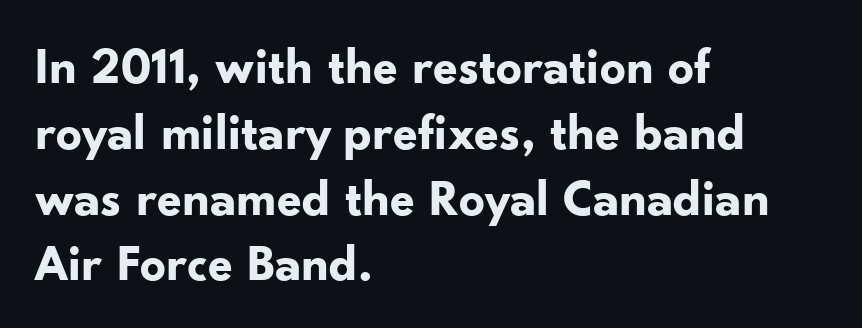
The image shows 51 px bold sans-serif type, upright; set left-aligned, normal line spacing (1.29x), normal letter spacing, not underlined; low stroke contrast and a small x-height.
